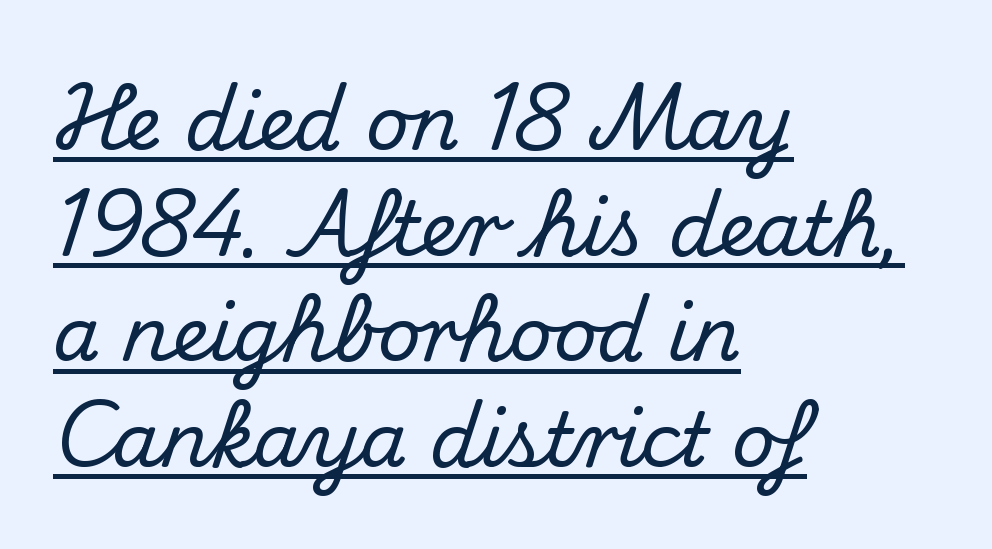
Characters follow at the spacing the type designer built in. Font category for this specimen: serif. Underline: present.
